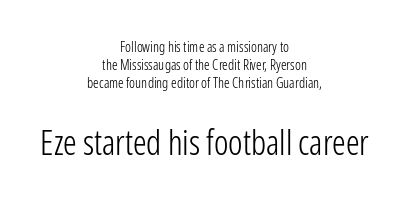
{"serif": "no", "italic": "no", "bold": "no", "weight": "light", "width": "condensed", "stroke_contrast": "low", "x_height": "medium", "monospaced": "no", "underline": "no", "align": "center", "line_spacing": "normal", "line_spacing_ratio": 1.28, "letter_spacing": "normal", "letter_spacing_em": 0.0, "larger_block": "second", "size_ratio": 2.43, "glyph_px": 34}
